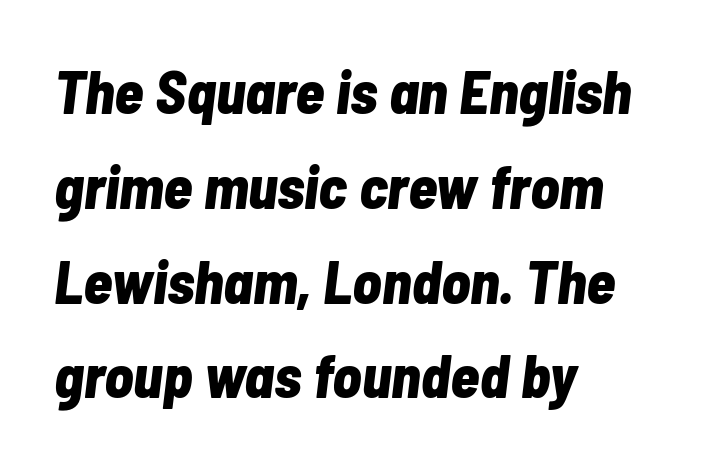
Just letters on the line, the space beneath them empty. The whole block is typeset with a tilt. If you drew a ruler down the left edge, every line would touch it. A typesetter would call this leading conventional body-copy spacing. Summary of weight: heavy, a full bold.
